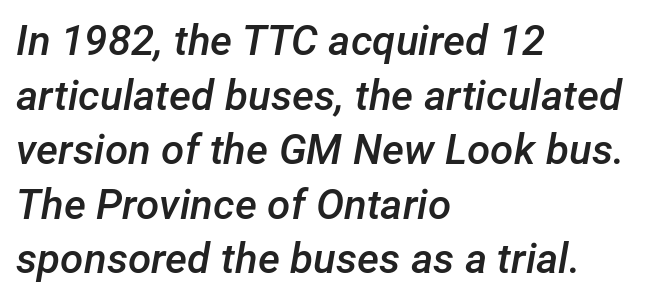
Every letter is mildly thick-stroked: semibold rather than bold. Is the letter spacing exaggerated? No — it looks like the ordinary default. These lines are rendered in a variable-pitch font. The space between consecutive lines is moderate. Honestly, there is no underline to notice here at all. Does the copy run flush right? No — it runs flush left.
